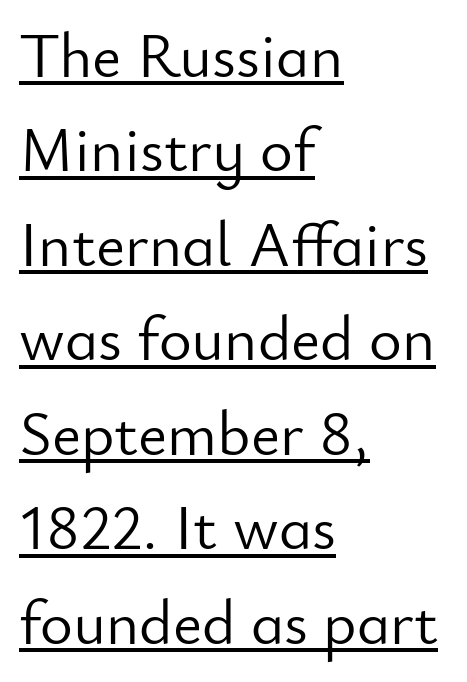
Q: Is the text bold? A: No.
Q: Is the text italic (slanted)? A: No, it is upright.
Q: Is the typeface a serif or a sans-serif typeface? A: Sans-serif.
Q: Is the text underlined? A: Yes.
Q: How is the paragraph aligned? A: Left-aligned.
Q: Is the spacing between letters normal or unusually wide? A: Normal.
Q: Is the spacing between lines tight, normal or loose? A: Normal.
Q: Width (condensed, normal, or wide)? A: Normal.
Q: Stroke contrast? A: Low.
Q: x-height? A: Small.
Q: Monospaced? A: No.
